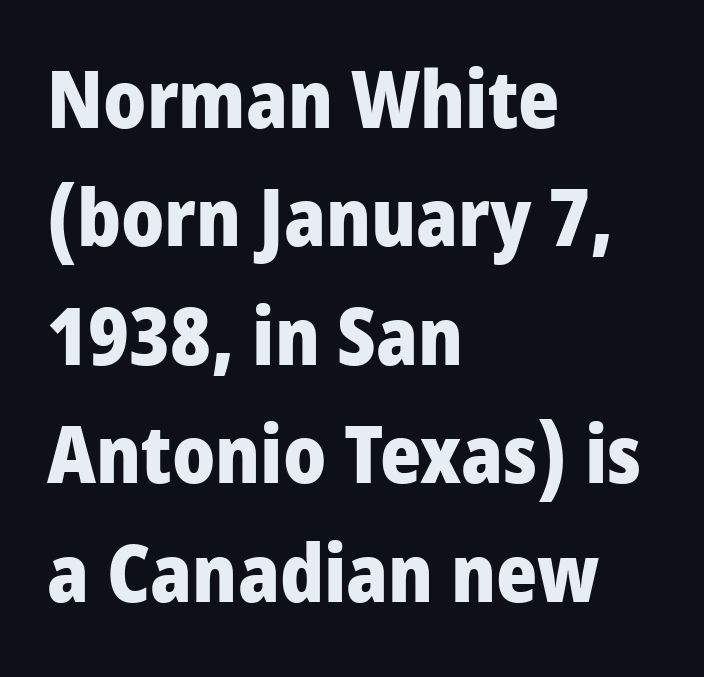
The image shows 79 px heavy, condensed sans-serif type, upright; set left-aligned, normal line spacing (1.5x), normal letter spacing, not underlined; low stroke contrast and a large x-height.
